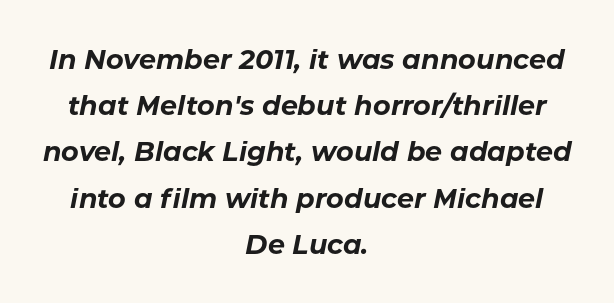
The image shows 27 px bold type, italic (leaning right); set centered, line spacing 1.71x, normal letter spacing, not underlined.
